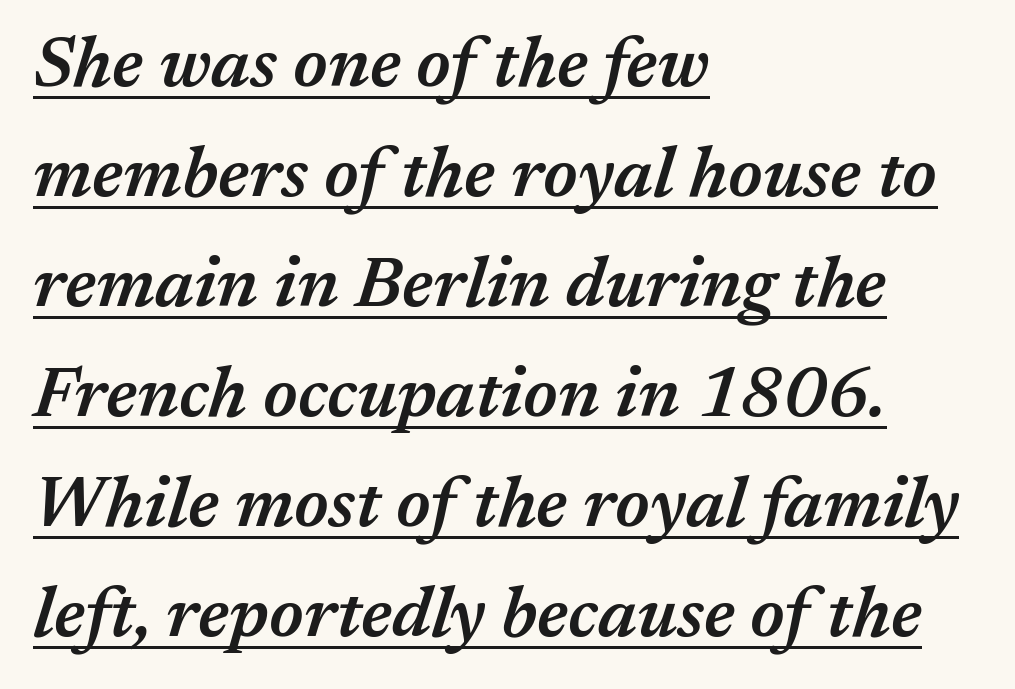
{"italic": "yes", "lean": "right", "slant_degrees": 17, "bold": "semi", "weight": "semibold", "width": "normal", "stroke_contrast": "medium", "x_height": "medium", "monospaced": "no", "underline": "yes", "align": "left", "line_spacing": "normal", "line_spacing_ratio": 1.55, "letter_spacing": "normal", "letter_spacing_em": 0.0, "glyph_px": 71}
